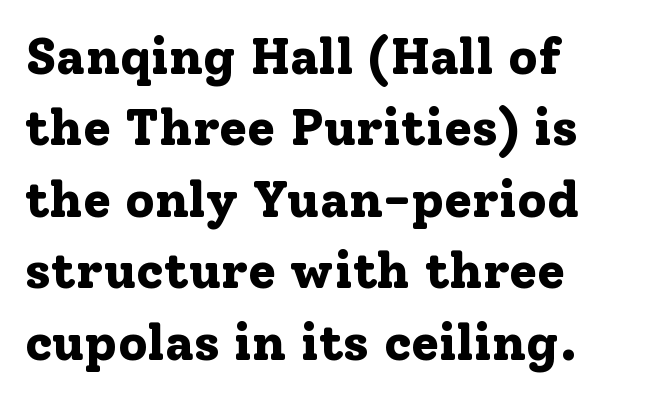
No word sits above an underline. Observe the ordinary spacing: letters are neighbours, not strangers. Spacing verdict: proportional, widths tailored to each character. Every character sits straight up, as roman type does. Regarding leading, the lines here are spaced in the standard way. The typesetter chose a ragged-right arrangement here.
